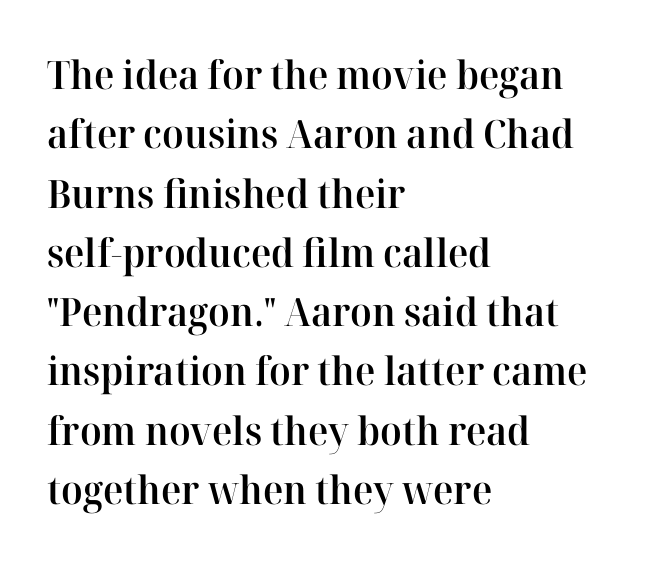
{"serif": "yes", "italic": "no", "bold": "semi", "weight": "semibold", "width": "normal", "stroke_contrast": "high", "x_height": "medium", "monospaced": "no", "underline": "no", "align": "left", "line_spacing": "normal", "line_spacing_ratio": 1.52, "letter_spacing": "normal", "letter_spacing_em": 0.0, "glyph_px": 39}
